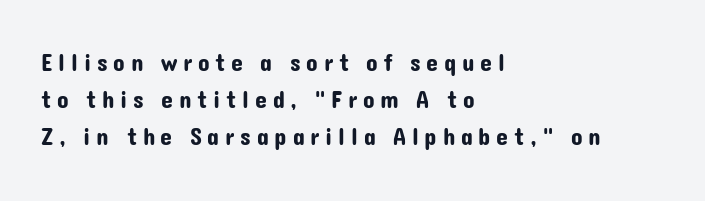
Q: Is the text italic (slanted)? A: No, it is upright.
Q: Is the text underlined? A: No.
Q: How is the paragraph aligned? A: Left-aligned.
Q: Is the spacing between letters normal or unusually wide? A: Unusually wide.
Q: Is the spacing between lines tight, normal or loose? A: Normal.
